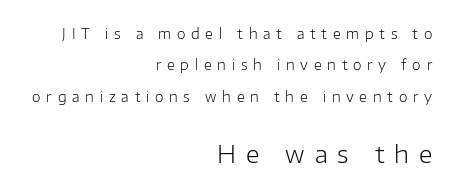
The image shows 24 px text type, upright; set right-aligned, loose line spacing (2.25x), unusually wide letter spacing (+0.41 em), not underlined; the second (bottom) block is 1.71x larger.
